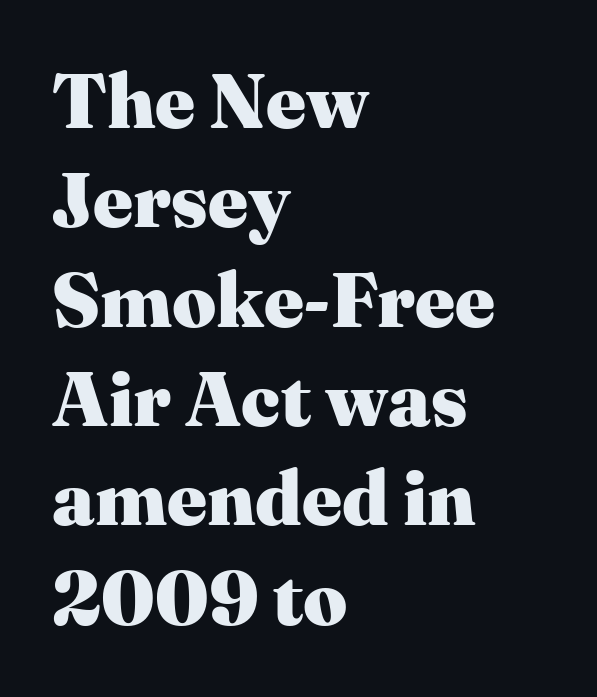
Q: Is the text bold? A: Yes.
Q: Is the text italic (slanted)? A: No, it is upright.
Q: Is the typeface a serif or a sans-serif typeface? A: Serif.
Q: Is the text underlined? A: No.
Q: How is the paragraph aligned? A: Left-aligned.
Q: Is the spacing between letters normal or unusually wide? A: Normal.
Q: Is the spacing between lines tight, normal or loose? A: Normal.
Q: Width (condensed, normal, or wide)? A: Normal.
Q: Stroke contrast? A: Medium.
Q: x-height? A: Medium.
Q: Monospaced? A: No.
